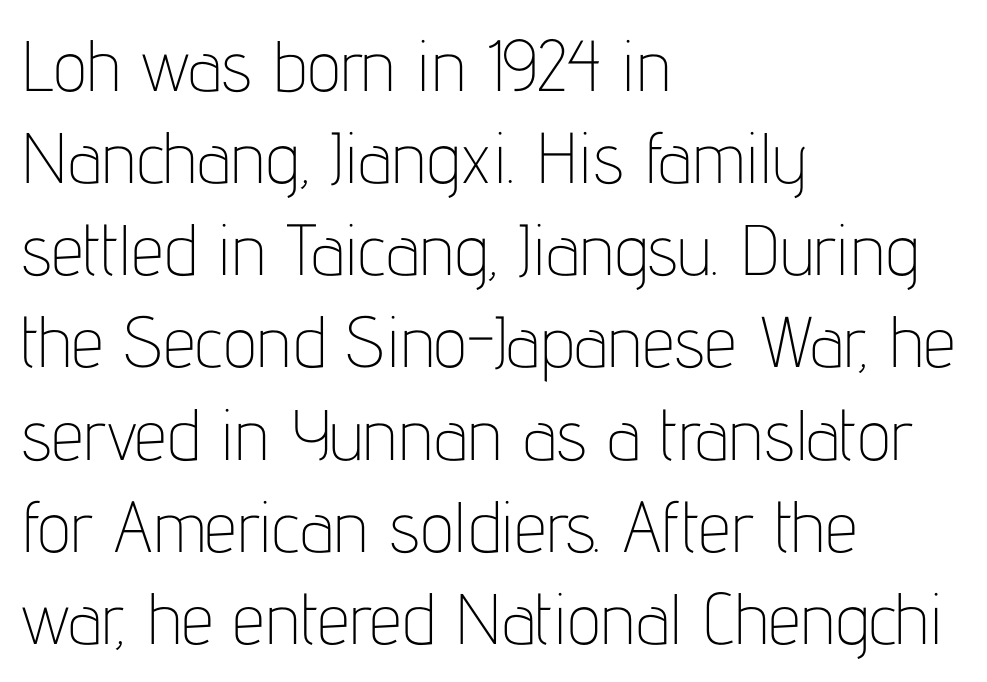
Decoration check: the copy has no underline. Note the varied advance widths — an 'i' is clearly narrower than an 'm'. The glyphs in this specimen are sans serif. The paragraph has a hard left edge and a soft right edge. A typesetter would call this leading conventional body-copy spacing.
